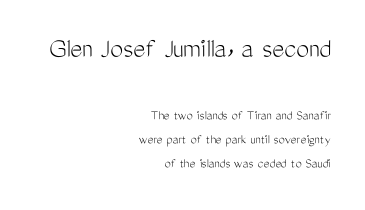
Q: Is the text bold? A: No.
Q: Is the text italic (slanted)? A: No, it is upright.
Q: Is the typeface a serif or a sans-serif typeface? A: Sans-serif.
Q: Is the text underlined? A: No.
Q: How is the paragraph aligned? A: Right-aligned.
Q: Is the spacing between letters normal or unusually wide? A: Normal.
Q: Which block of text is set in a larger size, the first (top) or the second (bottom)? A: The first (top) one.
Q: Width (condensed, normal, or wide)? A: Condensed.
Q: Stroke contrast? A: Medium.
Q: x-height? A: Medium.
Q: Monospaced? A: No.
